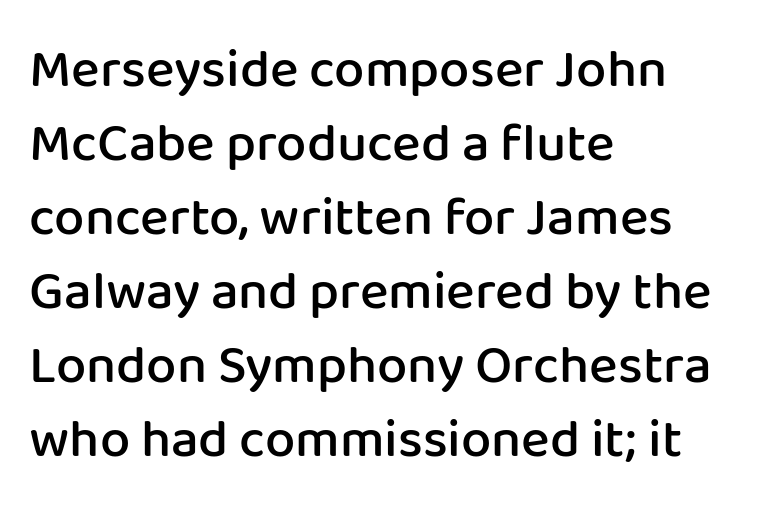
No extra tracking has been applied to these lines. This is the in-between weight designers call semibold or demi. Looks like regular typesetting: each glyph gets only the width it needs. Does the type have serifs? No, each stem ends abruptly.
